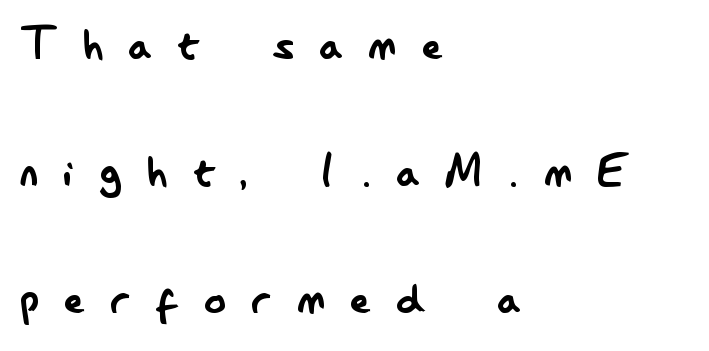
Q: Is the text bold? A: No.
Q: Is the text italic (slanted)? A: No, it is upright.
Q: Is the typeface a serif or a sans-serif typeface? A: Sans-serif.
Q: Is the text underlined? A: No.
Q: How is the paragraph aligned? A: Left-aligned.
Q: Is the spacing between letters normal or unusually wide? A: Unusually wide.
Q: Is the spacing between lines tight, normal or loose? A: Loose.
Q: Width (condensed, normal, or wide)? A: Condensed.
Q: Stroke contrast? A: Low.
Q: x-height? A: Small.
Q: Monospaced? A: No.
